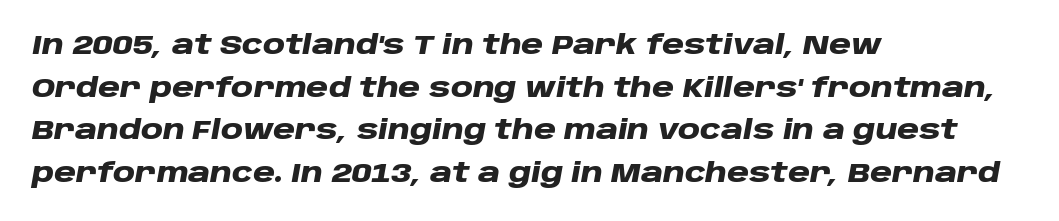
Stroke thickness is high; the sample reads as a true bold. This block has exactly the height ordinary leading produces. The line texture is even and compact thanks to regular tracking. Any mark beneath the type? The region is blank.
